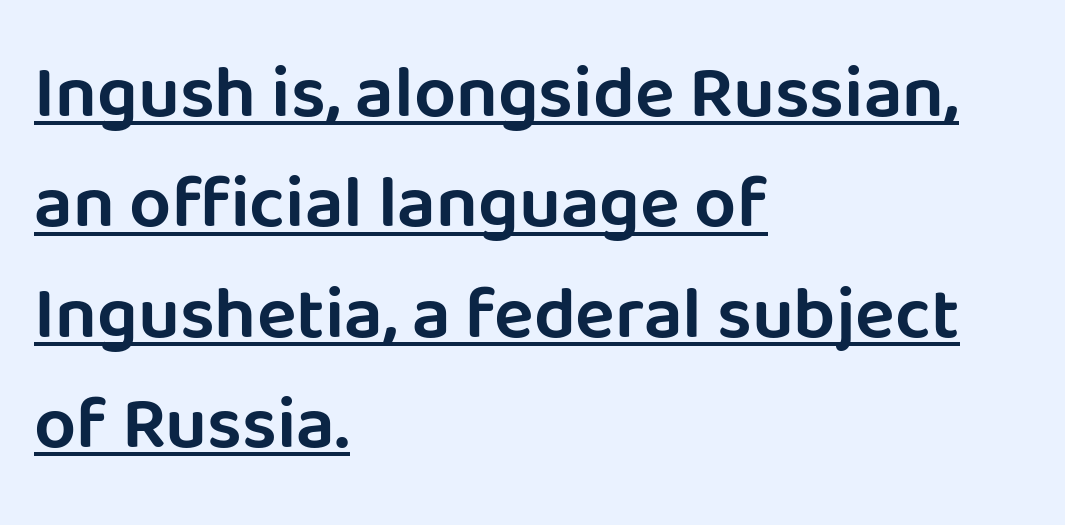
The image shows 74 px sans-serif type, upright; set left-aligned, normal line spacing (1.49x), normal letter spacing, underlined; low stroke contrast and a large x-height.
